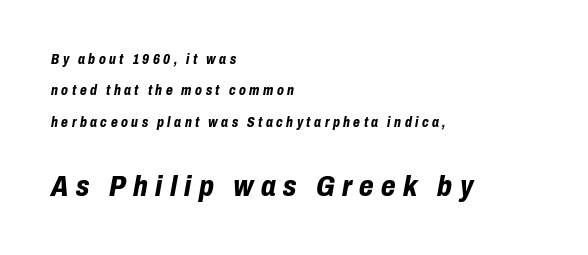
The image shows 30 px bold, condensed type, italic (leaning right); set left-aligned, loose line spacing (2.24x), unusually wide letter spacing (+0.25 em), not underlined; the second (bottom) block is 2.14x larger; low stroke contrast and a medium x-height.
